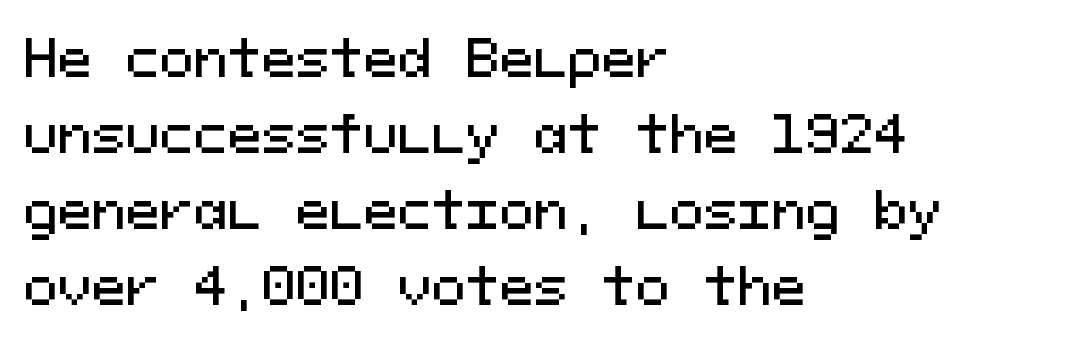
The image shows 51 px sans-serif type, upright, monospaced; set left-aligned, normal line spacing (1.49x), normal letter spacing, not underlined; medium stroke contrast and a medium x-height.
